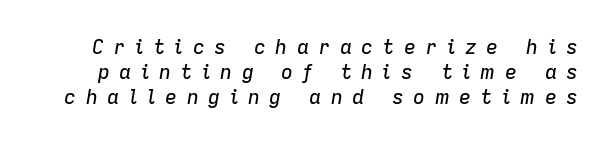
Q: Is the text italic (slanted)? A: Yes, it leans right by about 9 degrees.
Q: Is the text underlined? A: No.
Q: Is the spacing between letters normal or unusually wide? A: Unusually wide.
